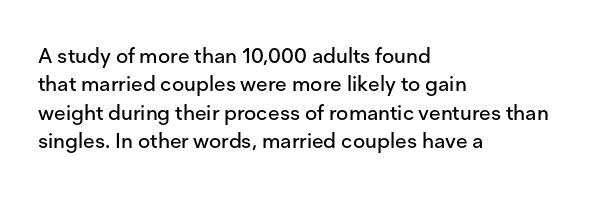
{"italic": "no", "underline": "no", "align": "left", "line_spacing": "normal", "line_spacing_ratio": 1.35, "letter_spacing": "normal", "letter_spacing_em": 0.0, "glyph_px": 21}
